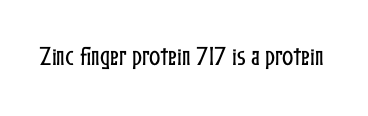
Every character sits straight up, as roman type does. The string is rendered with underlining switched off. Students, note that the glyphs here touch the page at normal intervals.
